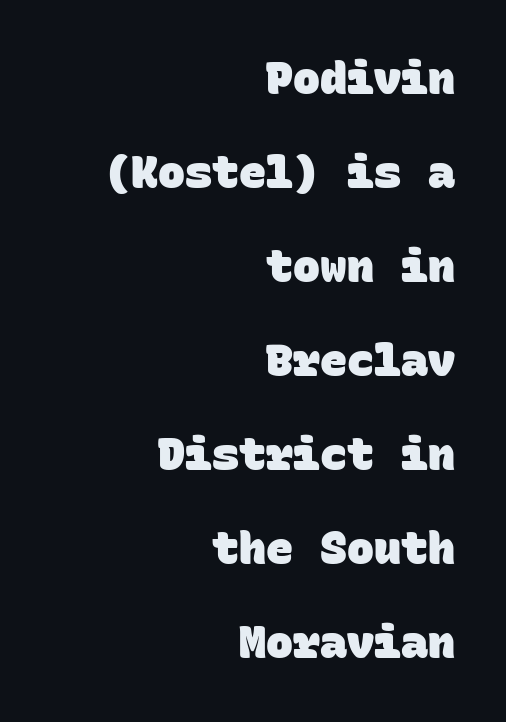
Q: Is the text bold? A: Yes.
Q: Is the typeface a serif or a sans-serif typeface? A: Sans-serif.
Q: Is the text underlined? A: No.
Q: How is the paragraph aligned? A: Right-aligned.
Q: Is the spacing between letters normal or unusually wide? A: Normal.
Q: Is the spacing between lines tight, normal or loose? A: Loose.
Q: Width (condensed, normal, or wide)? A: Normal.
Q: Stroke contrast? A: Low.
Q: x-height? A: Large.
Q: Monospaced? A: Yes.
